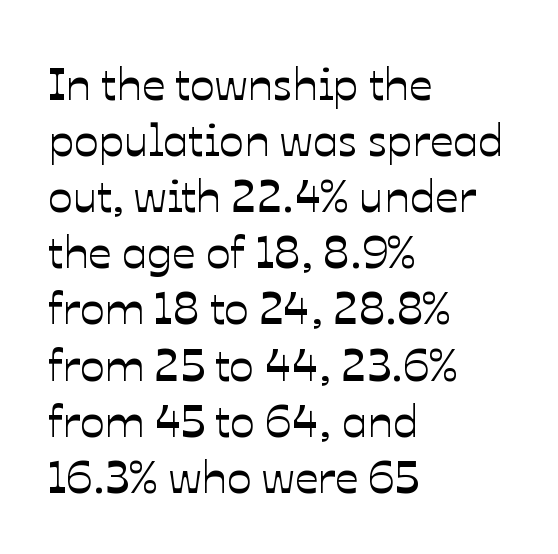
Q: Is the text italic (slanted)? A: No, it is upright.
Q: Is the text underlined? A: No.
Q: How is the paragraph aligned? A: Left-aligned.
Q: Is the spacing between letters normal or unusually wide? A: Normal.
Q: Width (condensed, normal, or wide)? A: Normal.
Q: Stroke contrast? A: Low.
Q: x-height? A: Medium.
Q: Monospaced? A: No.
